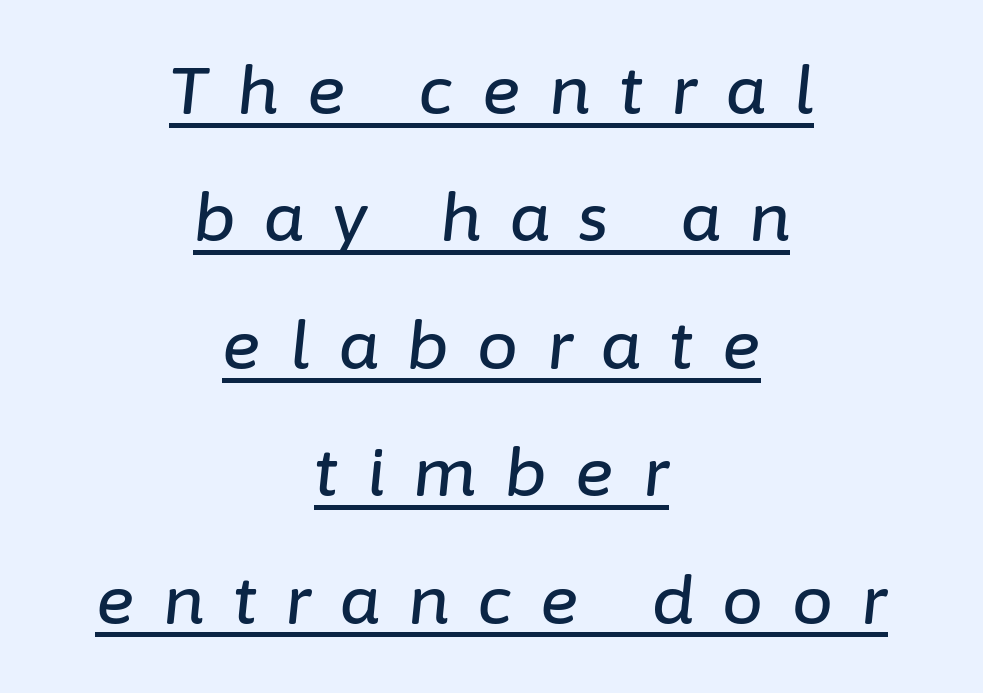
Q: Is the text italic (slanted)? A: Yes, it leans right by about 6 degrees.
Q: Is the text underlined? A: Yes.
Q: How is the paragraph aligned? A: Centered.
Q: Is the spacing between letters normal or unusually wide? A: Unusually wide.
Q: Is the spacing between lines tight, normal or loose? A: Loose.
Q: Width (condensed, normal, or wide)? A: Normal.
Q: Stroke contrast? A: Low.
Q: x-height? A: Medium.
Q: Monospaced? A: No.
